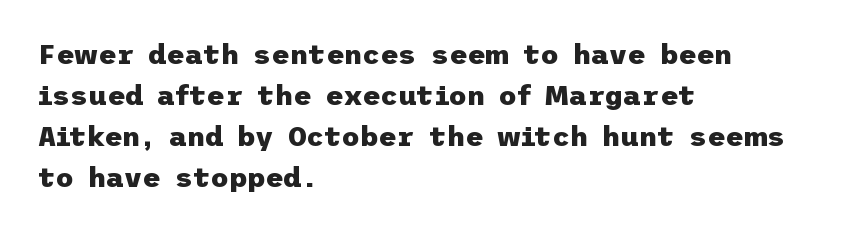
Nope, no serifs anywhere on these letters. Strong, thick strokes mark this as bold type. Standard letterfit; no display-style spreading of the glyphs. Posture: vertical.
